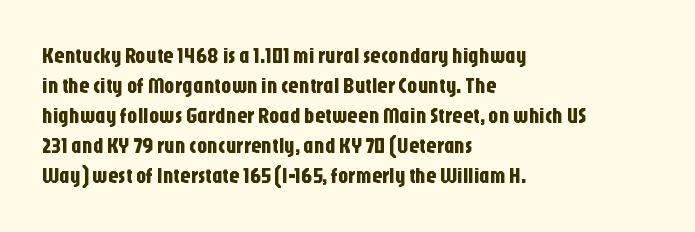
Q: Is the text italic (slanted)? A: No, it is upright.
Q: Is the text underlined? A: No.
Q: How is the paragraph aligned? A: Left-aligned.
Q: Is the spacing between letters normal or unusually wide? A: Normal.
Q: Is the spacing between lines tight, normal or loose? A: Normal.
